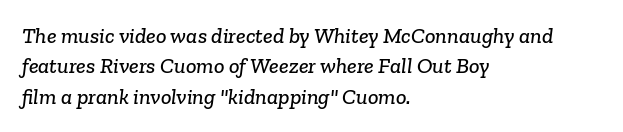
Q: Is the text underlined? A: No.
Q: How is the paragraph aligned? A: Left-aligned.
Q: Is the spacing between letters normal or unusually wide? A: Normal.
Q: Is the spacing between lines tight, normal or loose? A: Normal.
